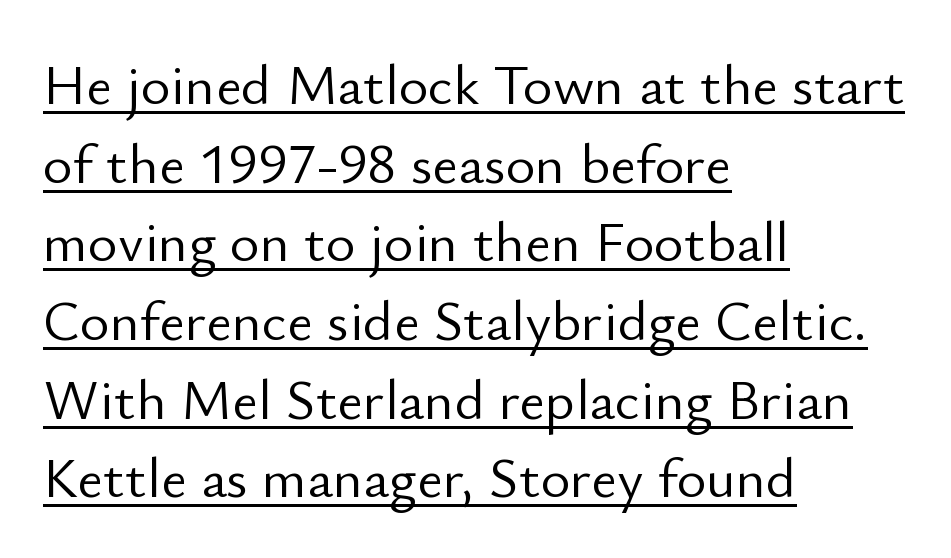
The image shows 57 px light sans-serif type, upright; set left-aligned, normal line spacing (1.38x), normal letter spacing, underlined; low stroke contrast and a small x-height.
